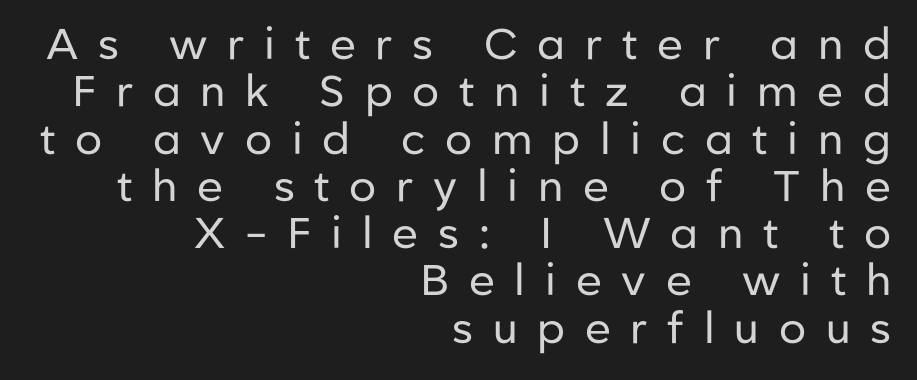
Q: Is the text bold? A: No.
Q: Is the text italic (slanted)? A: No, it is upright.
Q: Is the typeface a serif or a sans-serif typeface? A: Sans-serif.
Q: Is the text underlined? A: No.
Q: How is the paragraph aligned? A: Right-aligned.
Q: Is the spacing between letters normal or unusually wide? A: Unusually wide.
Q: Is the spacing between lines tight, normal or loose? A: Tight.
Q: Width (condensed, normal, or wide)? A: Normal.
Q: Stroke contrast? A: Low.
Q: x-height? A: Medium.
Q: Monospaced? A: No.
